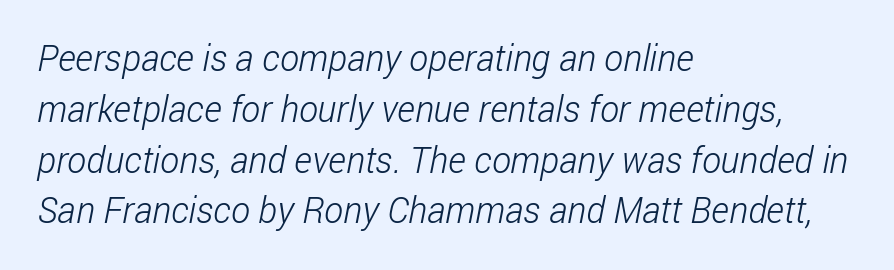
{"serif": "no", "bold": "no", "weight": "light", "width": "condensed", "stroke_contrast": "low", "x_height": "medium", "monospaced": "no", "underline": "no", "align": "left", "line_spacing": "normal", "line_spacing_ratio": 1.41, "letter_spacing": "normal", "letter_spacing_em": 0.0, "glyph_px": 36}
